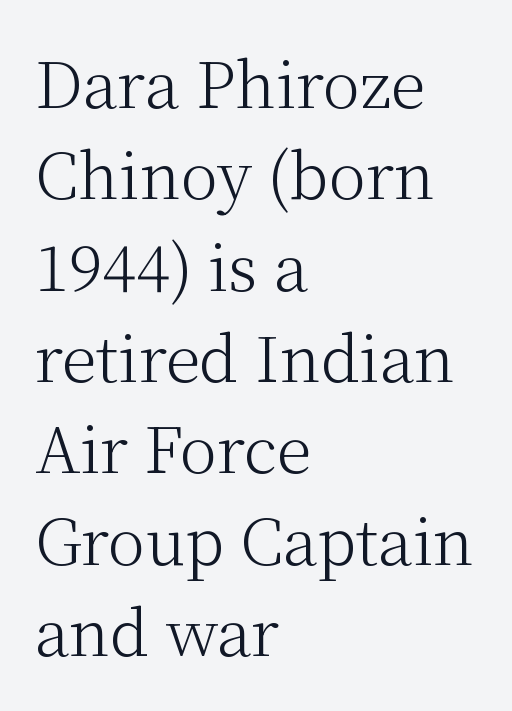
Q: Is the text bold? A: No.
Q: Is the text italic (slanted)? A: No, it is upright.
Q: Is the typeface a serif or a sans-serif typeface? A: Serif.
Q: Is the text underlined? A: No.
Q: How is the paragraph aligned? A: Left-aligned.
Q: Is the spacing between letters normal or unusually wide? A: Normal.
Q: Is the spacing between lines tight, normal or loose? A: Normal.
Q: Width (condensed, normal, or wide)? A: Normal.
Q: Stroke contrast? A: Medium.
Q: x-height? A: Medium.
Q: Monospaced? A: No.
